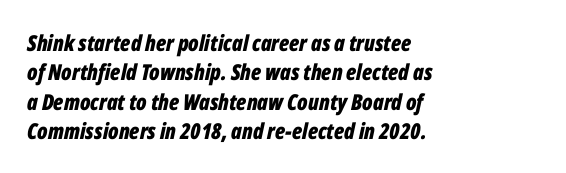
The image shows 22 px bold type, italic (leaning right); set left-aligned, normal line spacing (1.33x), normal letter spacing, not underlined.
